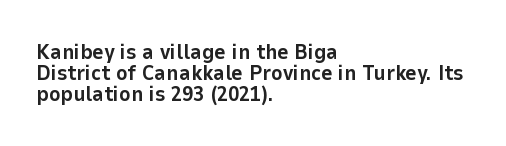
{"italic": "no", "bold": "yes", "underline": "no", "align": "left", "line_spacing": "tight", "line_spacing_ratio": 0.96, "letter_spacing": "normal", "letter_spacing_em": 0.0, "glyph_px": 22}
